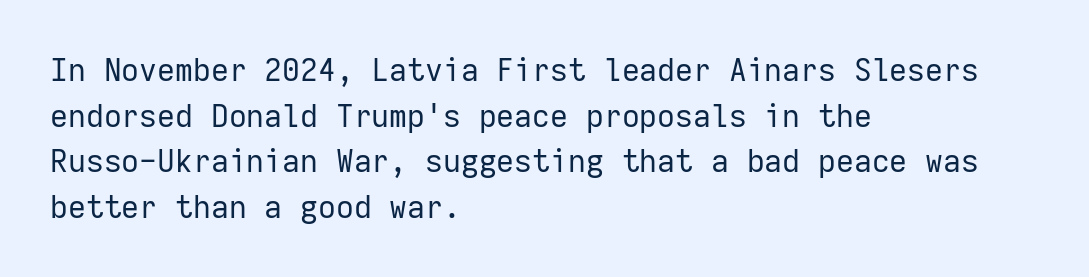
{"serif": "no", "italic": "no", "bold": "no", "weight": "regular", "width": "normal", "stroke_contrast": "low", "x_height": "medium", "monospaced": "yes", "underline": "no", "align": "left", "line_spacing": "normal", "line_spacing_ratio": 1.47, "letter_spacing": "normal", "letter_spacing_em": 0.0, "glyph_px": 31}
